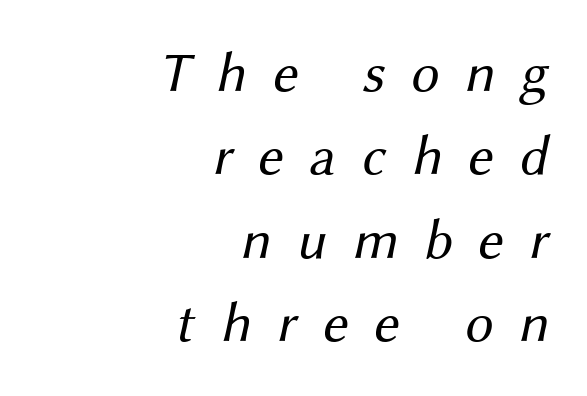
{"serif": "no", "bold": "no", "weight": "regular", "width": "normal", "stroke_contrast": "medium", "x_height": "medium", "monospaced": "no", "underline": "no", "align": "right", "line_spacing": "normal", "line_spacing_ratio": 1.49, "letter_spacing": "wide", "letter_spacing_em": 0.46, "glyph_px": 56}
